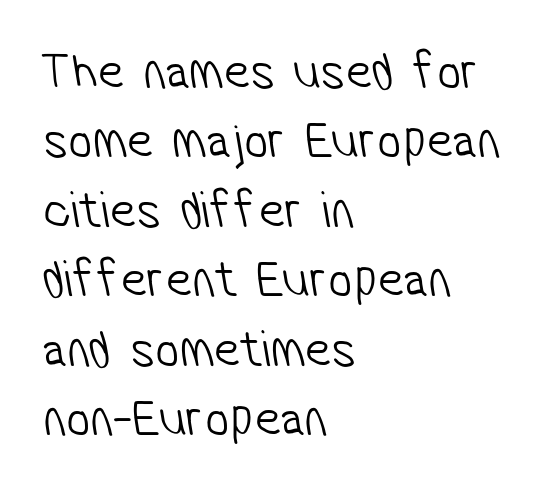
The image shows 53 px light, condensed sans-serif type; set left-aligned, normal line spacing (1.31x), normal letter spacing, not underlined; low stroke contrast and a medium x-height.
